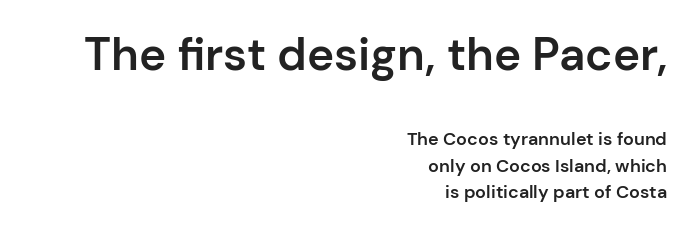
Q: Is the text bold? A: Semi-bold.
Q: Is the text italic (slanted)? A: No, it is upright.
Q: Is the typeface a serif or a sans-serif typeface? A: Sans-serif.
Q: Is the text underlined? A: No.
Q: How is the paragraph aligned? A: Right-aligned.
Q: Is the spacing between letters normal or unusually wide? A: Normal.
Q: Is the spacing between lines tight, normal or loose? A: Normal.
Q: Which block of text is set in a larger size, the first (top) or the second (bottom)? A: The first (top) one.
Q: Width (condensed, normal, or wide)? A: Normal.
Q: Stroke contrast? A: Low.
Q: x-height? A: Medium.
Q: Monospaced? A: No.
